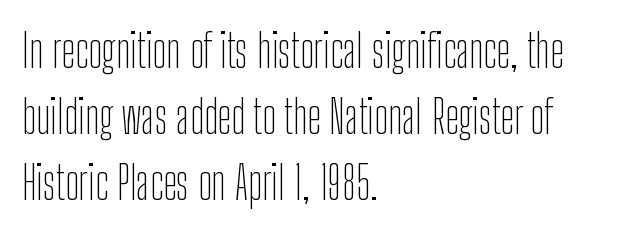
Students, note that the glyphs here touch the page at normal intervals. This block has exactly the height ordinary leading produces. Looks like regular typesetting: each glyph gets only the width it needs. Each letter's strokes conclude bluntly, with no projecting serifs.
